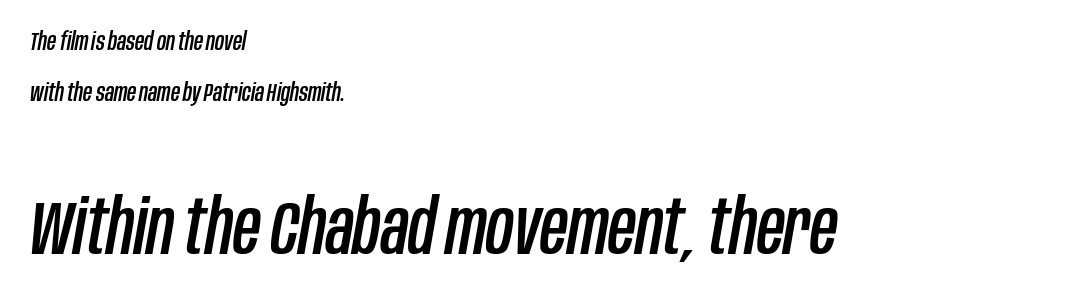
Proportional: the letters do not fall into vertical columns. Has an underline been added? It has not. This sample uses plain, unmodified letter spacing. Bigger letters appear in the bottom chunk; the top chunk is reduced. The typography opts for an oblique posture over an upright one. The vertical gap from one line to the next is large.
